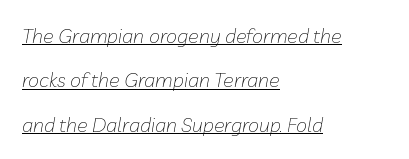
{"italic": "yes", "lean": "right", "slant_degrees": 10, "bold": "no", "underline": "yes", "align": "left", "line_spacing": "loose", "line_spacing_ratio": 2.22, "letter_spacing": "normal", "letter_spacing_em": 0.0, "glyph_px": 20}
